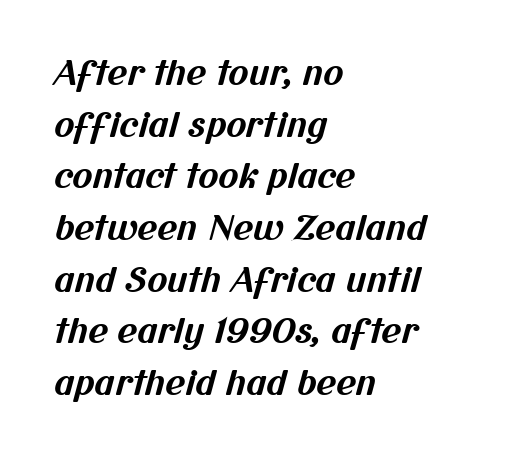
Q: Is the text bold? A: Yes.
Q: Is the typeface a serif or a sans-serif typeface? A: Sans-serif.
Q: Is the text underlined? A: No.
Q: How is the paragraph aligned? A: Left-aligned.
Q: Is the spacing between letters normal or unusually wide? A: Normal.
Q: Is the spacing between lines tight, normal or loose? A: Normal.
Q: Width (condensed, normal, or wide)? A: Normal.
Q: Stroke contrast? A: Medium.
Q: x-height? A: Medium.
Q: Monospaced? A: No.
